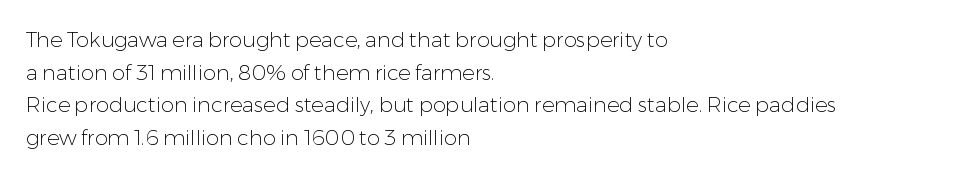
Q: Is the text bold? A: No.
Q: Is the text italic (slanted)? A: No, it is upright.
Q: Is the text underlined? A: No.
Q: How is the paragraph aligned? A: Left-aligned.
Q: Is the spacing between letters normal or unusually wide? A: Normal.
Q: Is the spacing between lines tight, normal or loose? A: Normal.
